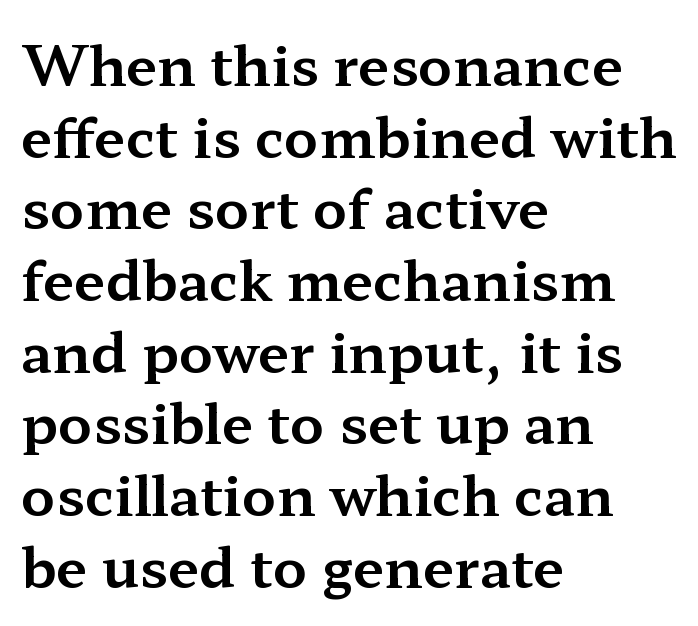
{"serif": "yes", "italic": "no", "width": "wide", "stroke_contrast": "medium", "x_height": "medium", "monospaced": "no", "underline": "no", "align": "left", "line_spacing": "normal", "line_spacing_ratio": 1.28, "letter_spacing": "normal", "letter_spacing_em": 0.0, "glyph_px": 56}
